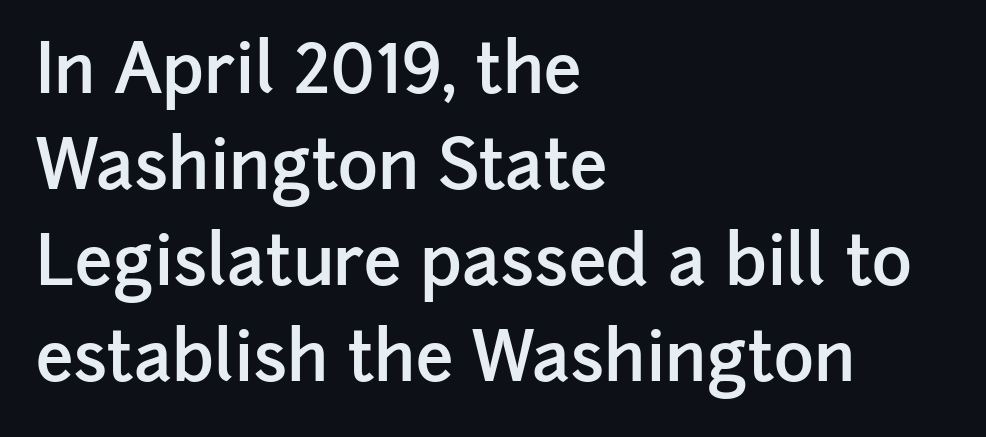
The image shows 68 px semibold sans-serif type, upright; set left-aligned, normal line spacing (1.41x), normal letter spacing, not underlined; low stroke contrast and a medium x-height.
